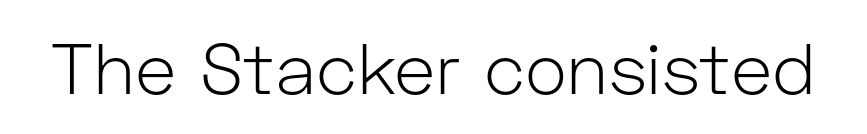
Q: Is the text bold? A: No.
Q: Is the text italic (slanted)? A: No, it is upright.
Q: Is the typeface a serif or a sans-serif typeface? A: Sans-serif.
Q: Is the text underlined? A: No.
Q: Is the spacing between letters normal or unusually wide? A: Normal.
Q: Width (condensed, normal, or wide)? A: Normal.
Q: Stroke contrast? A: Low.
Q: x-height? A: Medium.
Q: Monospaced? A: No.
